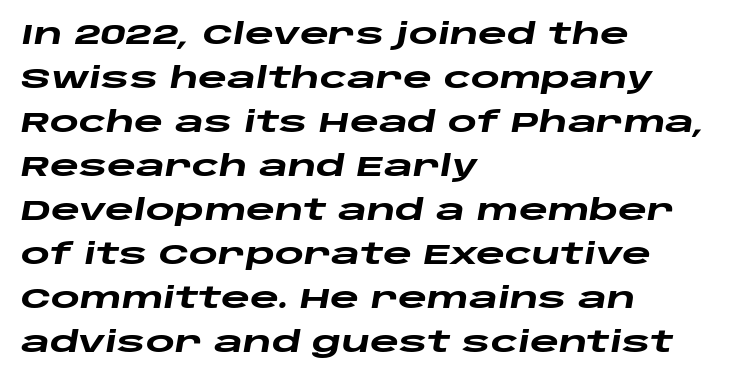
Q: Is the text bold? A: Yes.
Q: Is the text italic (slanted)? A: Yes, it leans right by about 10 degrees.
Q: Is the text underlined? A: No.
Q: How is the paragraph aligned? A: Left-aligned.
Q: Is the spacing between letters normal or unusually wide? A: Normal.
Q: Is the spacing between lines tight, normal or loose? A: Normal.
Q: Width (condensed, normal, or wide)? A: Wide.
Q: Stroke contrast? A: Low.
Q: x-height? A: Large.
Q: Monospaced? A: No.
